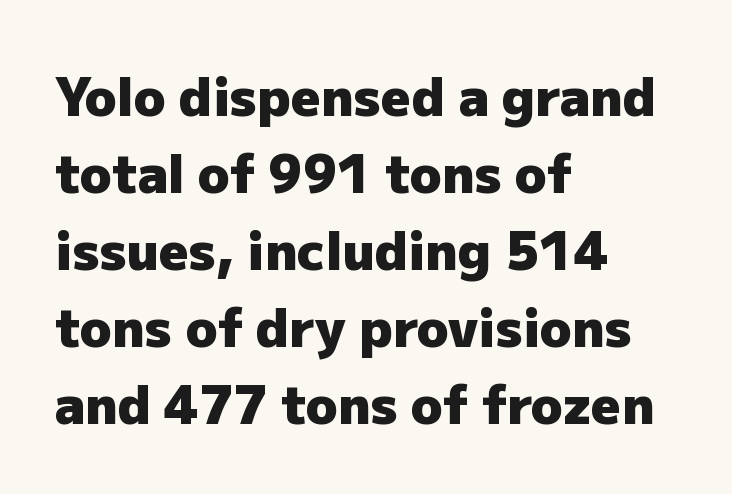
The image shows 52 px heavy sans-serif type, upright; set left-aligned, normal line spacing (1.48x), normal letter spacing, not underlined; low stroke contrast and a medium x-height.
